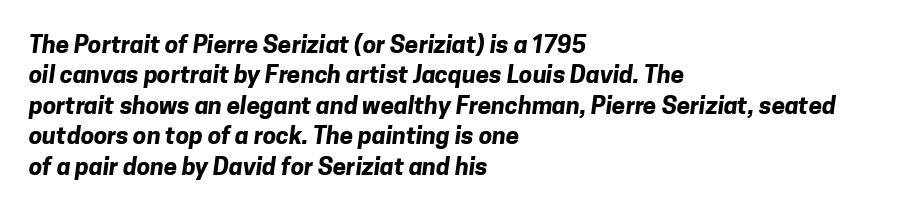
Q: Is the text bold? A: Yes.
Q: Is the text underlined? A: No.
Q: How is the paragraph aligned? A: Left-aligned.
Q: Is the spacing between letters normal or unusually wide? A: Normal.
Q: Is the spacing between lines tight, normal or loose? A: Normal.
